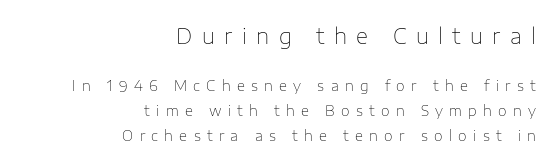
Q: Is the text bold? A: No.
Q: Is the text italic (slanted)? A: No, it is upright.
Q: Is the text underlined? A: No.
Q: How is the paragraph aligned? A: Right-aligned.
Q: Is the spacing between letters normal or unusually wide? A: Unusually wide.
Q: Which block of text is set in a larger size, the first (top) or the second (bottom)? A: The first (top) one.
